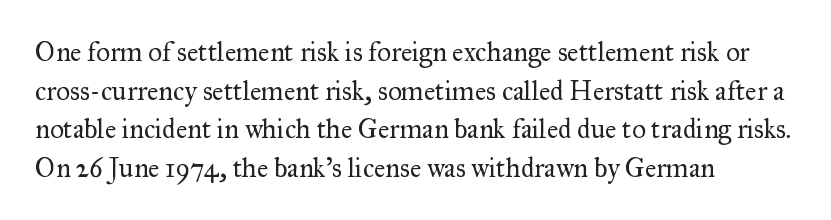
{"italic": "no", "bold": "no", "underline": "no", "align": "left", "line_spacing": "normal", "line_spacing_ratio": 1.43, "letter_spacing": "normal", "letter_spacing_em": 0.0, "glyph_px": 27}
